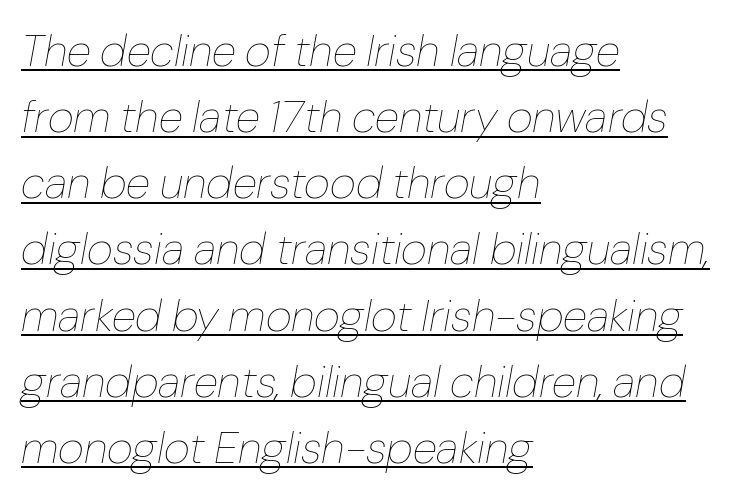
Does the leading feel generous? No, just average. The cut favours lightness, reaching ordinary text weight at its darkest. Spacing verdict: proportional, widths tailored to each character. These lines are set flush left with a ragged right edge. Quick note: underline on.
